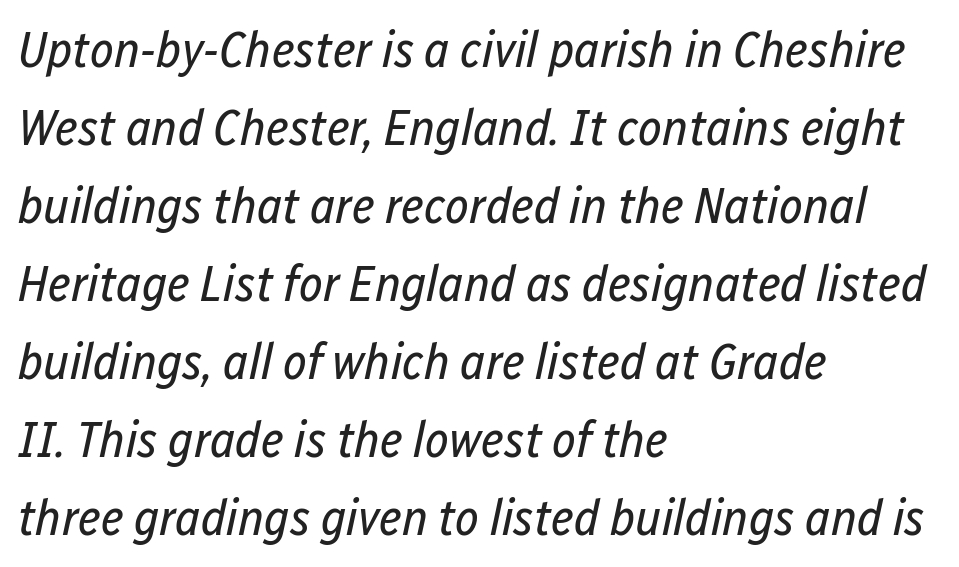
The image shows 51 px regular-weight, condensed type, italic (leaning right); set left-aligned, normal line spacing (1.53x), normal letter spacing, not underlined; low stroke contrast and a medium x-height.
